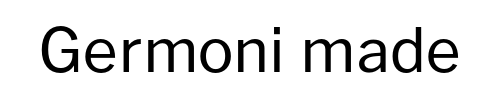
{"serif": "no", "italic": "no", "bold": "no", "weight": "regular", "width": "normal", "stroke_contrast": "low", "x_height": "medium", "monospaced": "no", "underline": "no", "letter_spacing": "normal", "letter_spacing_em": 0.0, "glyph_px": 60}
